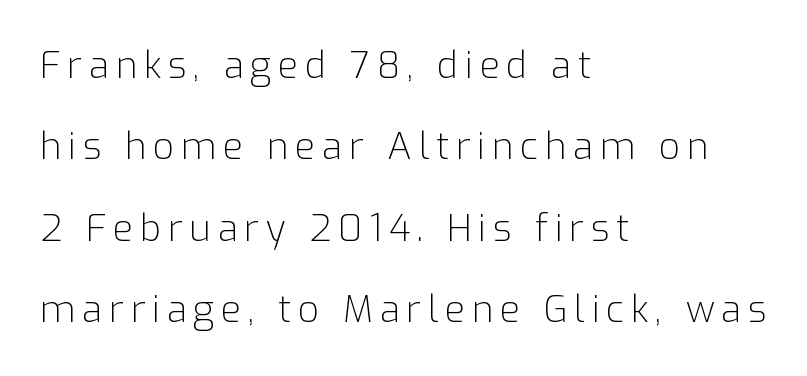
Q: Is the text bold? A: No.
Q: Is the text italic (slanted)? A: No, it is upright.
Q: Is the typeface a serif or a sans-serif typeface? A: Sans-serif.
Q: Is the text underlined? A: No.
Q: How is the paragraph aligned? A: Left-aligned.
Q: Is the spacing between lines tight, normal or loose? A: Loose.
Q: Width (condensed, normal, or wide)? A: Normal.
Q: Stroke contrast? A: Low.
Q: x-height? A: Medium.
Q: Monospaced? A: No.
